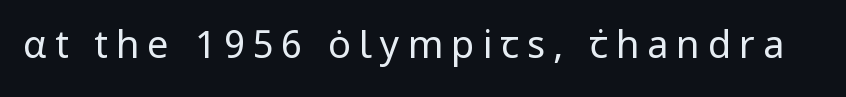
Lines of text with bare space underneath. Each word looks stretched out because of the extra space between its letters. The letters stand straight up with perfectly vertical stems. You could not count columns in this text — the font is proportionally spaced.
